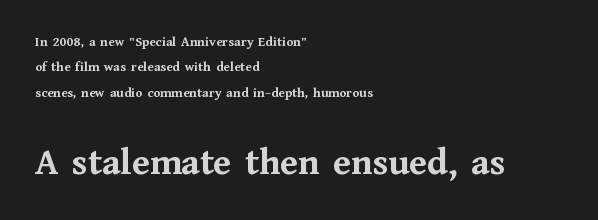
{"serif": "yes", "italic": "no", "bold": "yes", "weight": "semibold", "width": "normal", "stroke_contrast": "medium", "x_height": "medium", "monospaced": "no", "underline": "no", "align": "left", "line_spacing_ratio": 1.82, "letter_spacing": "normal", "letter_spacing_em": 0.0, "larger_block": "second", "size_ratio": 2.79, "glyph_px": 39}
